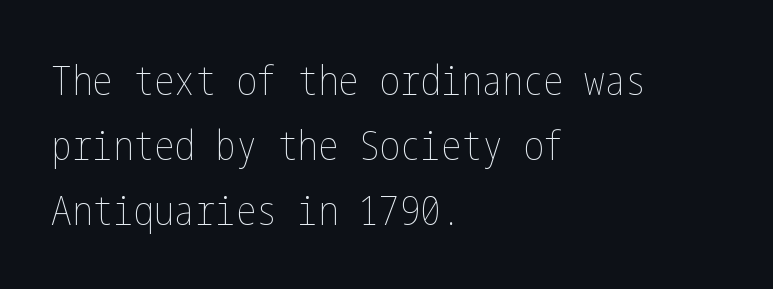
Q: Is the text bold? A: No.
Q: Is the text italic (slanted)? A: No, it is upright.
Q: Is the text underlined? A: No.
Q: How is the paragraph aligned? A: Left-aligned.
Q: Is the spacing between letters normal or unusually wide? A: Normal.
Q: Is the spacing between lines tight, normal or loose? A: Normal.
Q: Width (condensed, normal, or wide)? A: Condensed.
Q: Stroke contrast? A: Low.
Q: x-height? A: Medium.
